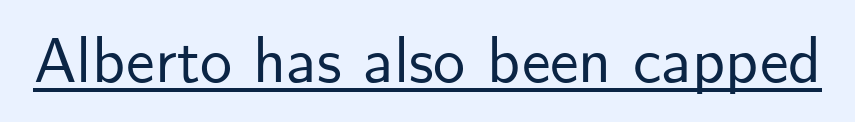
The image shows 64 px sans-serif type, upright; set normal letter spacing, underlined; low stroke contrast and a small x-height.
